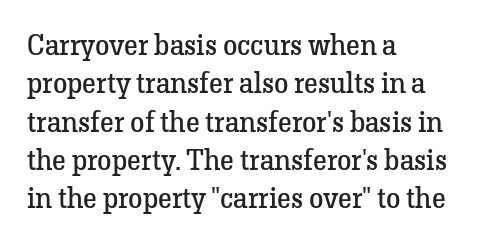
{"serif": "yes", "italic": "no", "bold": "no", "weight": "regular", "width": "normal", "stroke_contrast": "low", "x_height": "medium", "monospaced": "no", "underline": "no", "align": "left", "line_spacing": "normal", "line_spacing_ratio": 1.32, "letter_spacing": "normal", "letter_spacing_em": 0.0, "glyph_px": 29}
